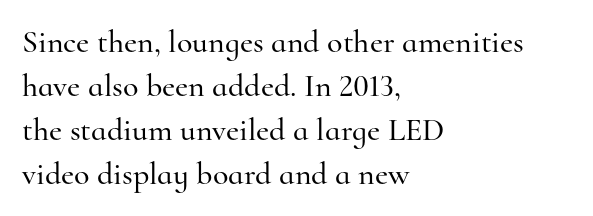
Q: Is the text italic (slanted)? A: No, it is upright.
Q: Is the typeface a serif or a sans-serif typeface? A: Serif.
Q: Is the text underlined? A: No.
Q: How is the paragraph aligned? A: Left-aligned.
Q: Is the spacing between letters normal or unusually wide? A: Normal.
Q: Is the spacing between lines tight, normal or loose? A: Normal.
Q: Width (condensed, normal, or wide)? A: Normal.
Q: Stroke contrast? A: High.
Q: x-height? A: Small.
Q: Monospaced? A: No.
